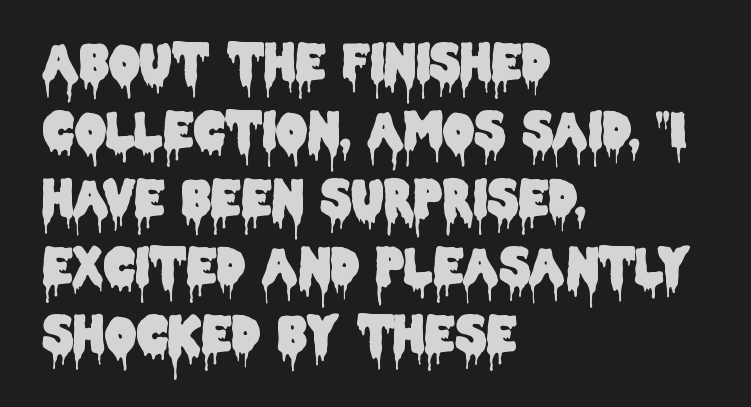
Leftover space on each line is placed entirely after the last word. Varying glyph widths throughout — classic text-font behaviour. Honestly, the row spacing looks completely unremarkable. Quick note: not italic, upright.
